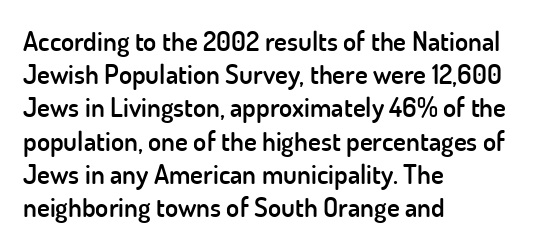
The image shows 27 px text type, upright; set left-aligned, line spacing 1.23x, normal letter spacing, not underlined.
